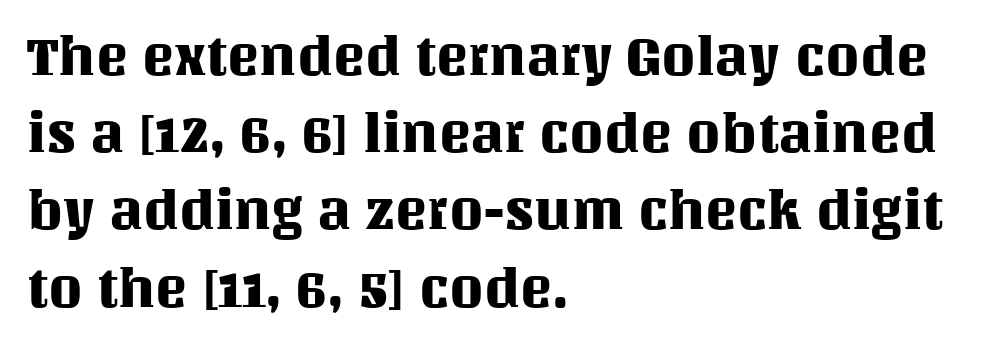
{"italic": "no", "width": "normal", "stroke_contrast": "medium", "x_height": "large", "monospaced": "no", "underline": "no", "align": "left", "line_spacing": "normal", "line_spacing_ratio": 1.43, "letter_spacing": "normal", "letter_spacing_em": 0.0, "glyph_px": 54}
